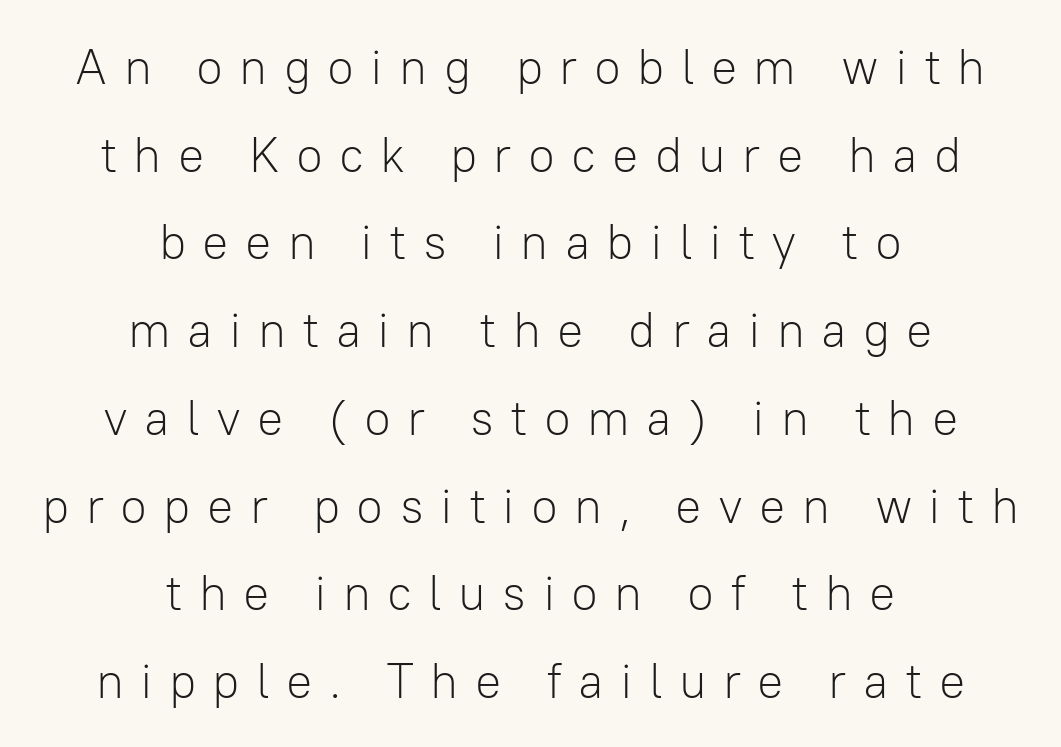
The image shows 49 px light sans-serif type, upright; set centered, line spacing 1.79x, unusually wide letter spacing (+0.33 em), not underlined; low stroke contrast and a medium x-height.
